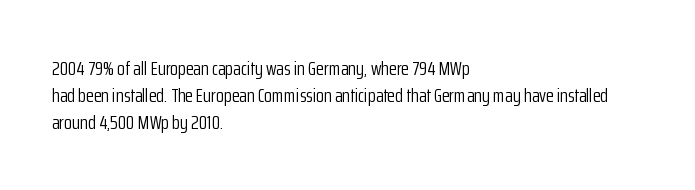
The image shows 20 px text type, upright; set left-aligned, normal line spacing (1.34x), normal letter spacing, not underlined.
